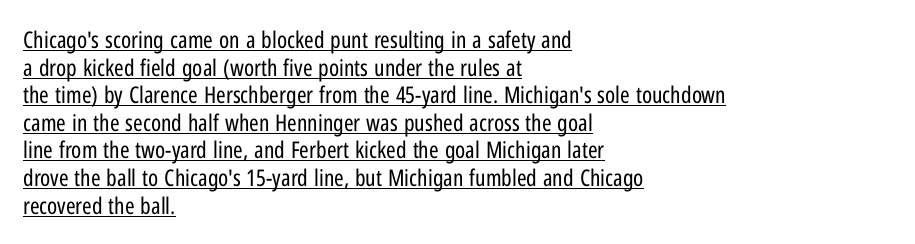
{"italic": "no", "bold": "no", "underline": "yes", "align": "left", "line_spacing_ratio": 1.2, "letter_spacing": "normal", "letter_spacing_em": 0.0, "glyph_px": 23}
